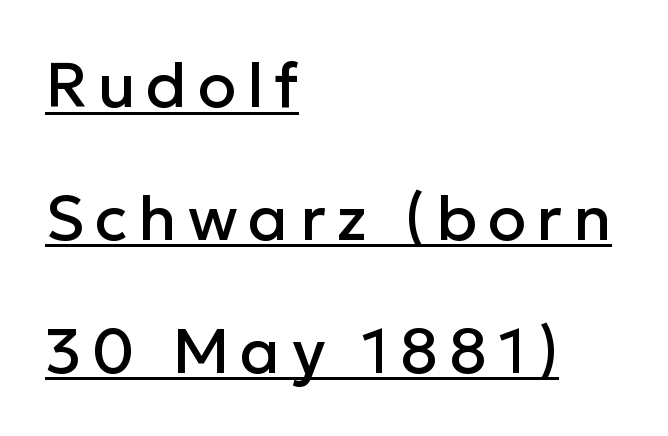
The image shows 63 px sans-serif type, upright; set left-aligned, loose line spacing (2.11x), underlined; low stroke contrast and a medium x-height.
